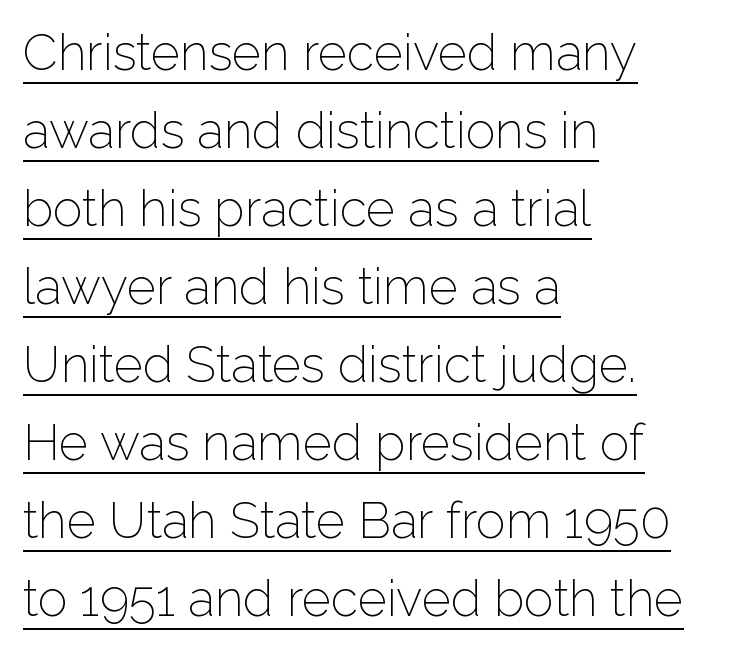
The image shows 50 px light sans-serif type, upright; set left-aligned, normal line spacing (1.56x), normal letter spacing, underlined; low stroke contrast and a medium x-height.
